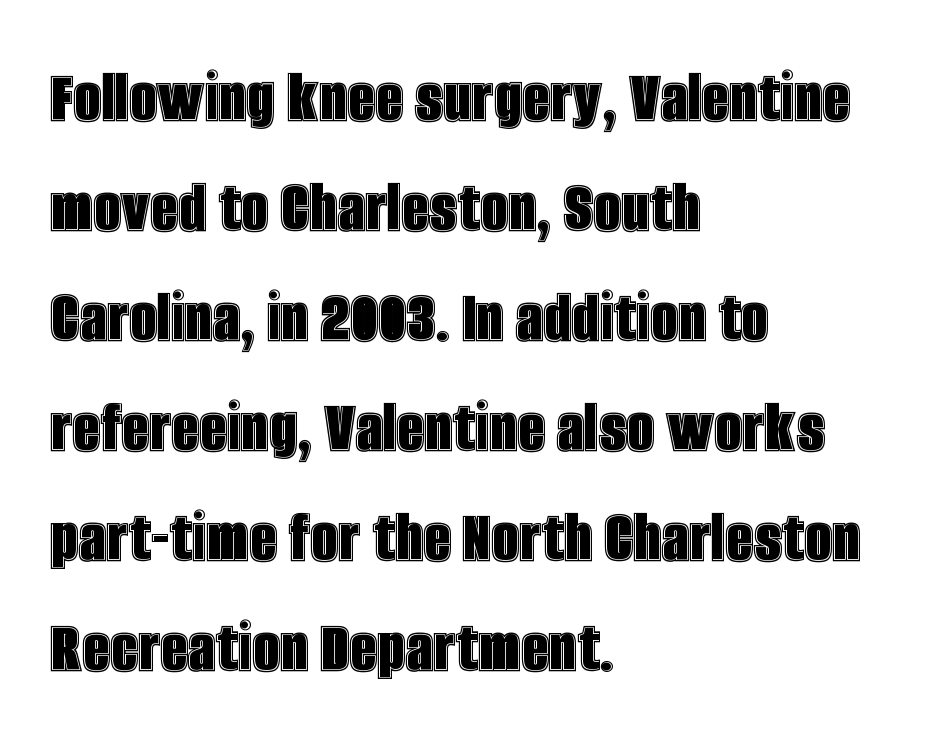
The image shows 78 px condensed type, upright; set left-aligned, normal line spacing (1.41x), normal letter spacing, not underlined; a large x-height.
